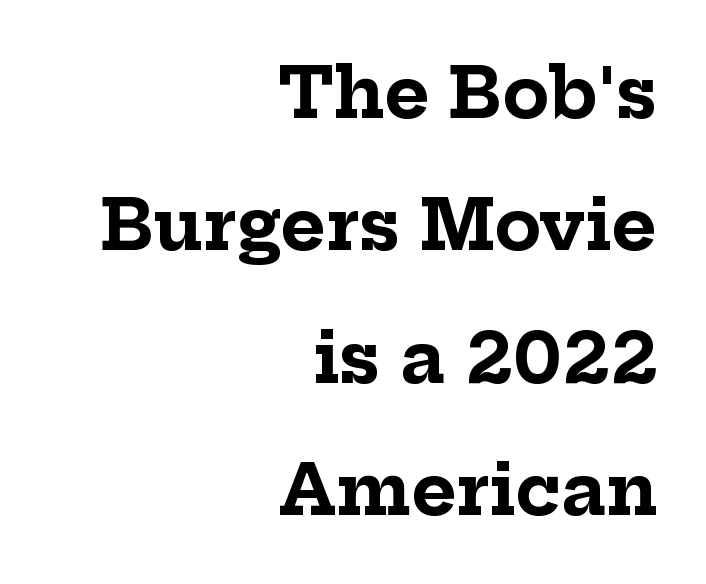
This block would shrink considerably if given ordinary leading; it's expanded now. Look at the stroke-to-counter ratio: heavy, a bold. Posture: upright roman. Tracking value appears to be zero — textbook default spacing. This sample has the flowing, uneven cadence of proportional lettering. A student would call this right alignment; a typographer would say flush right, rag left.
